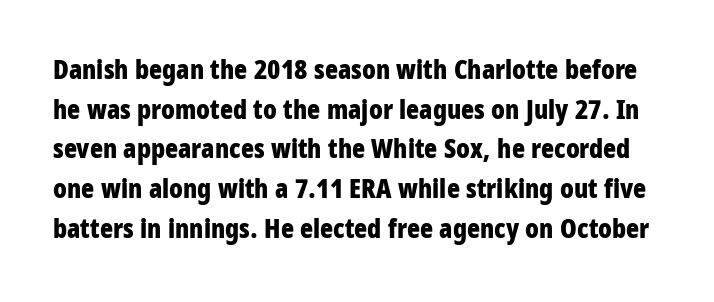
The image shows 27 px bold type, upright; set normal line spacing (1.47x), normal letter spacing, not underlined.
